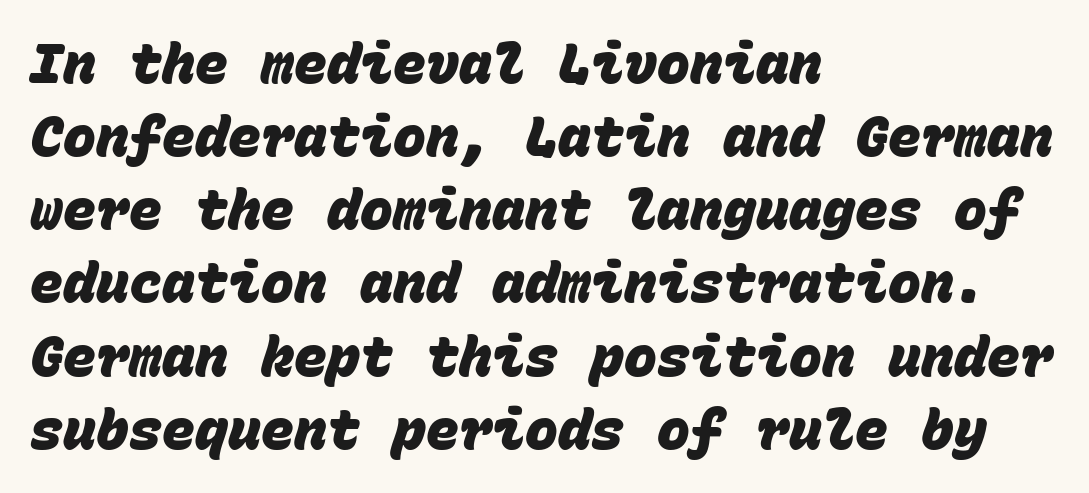
{"serif": "no", "bold": "yes", "weight": "heavy", "width": "normal", "stroke_contrast": "low", "x_height": "large", "monospaced": "yes", "underline": "no", "align": "left", "line_spacing": "normal", "line_spacing_ratio": 1.33, "letter_spacing": "normal", "letter_spacing_em": 0.0, "glyph_px": 55}
